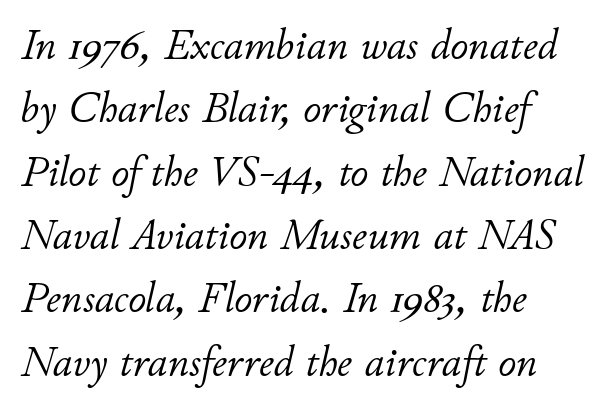
The image shows 44 px light type, italic (leaning right); set left-aligned, normal line spacing (1.44x), normal letter spacing, not underlined; low stroke contrast and a small x-height.
